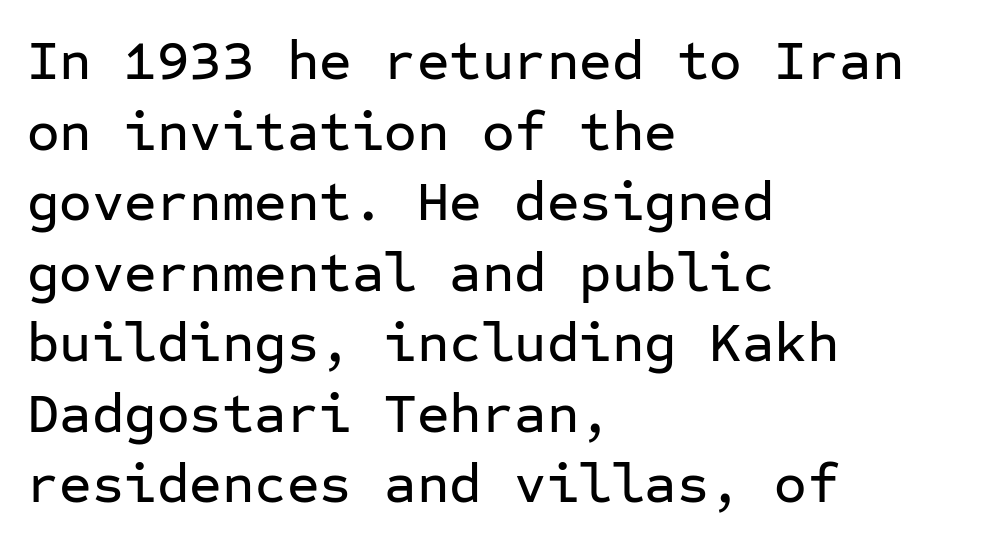
Q: Is the text italic (slanted)? A: No, it is upright.
Q: Is the typeface a serif or a sans-serif typeface? A: Sans-serif.
Q: Is the text underlined? A: No.
Q: How is the paragraph aligned? A: Left-aligned.
Q: Is the spacing between letters normal or unusually wide? A: Normal.
Q: Is the spacing between lines tight, normal or loose? A: Normal.
Q: Width (condensed, normal, or wide)? A: Normal.
Q: Stroke contrast? A: Low.
Q: x-height? A: Medium.
Q: Monospaced? A: Yes.
